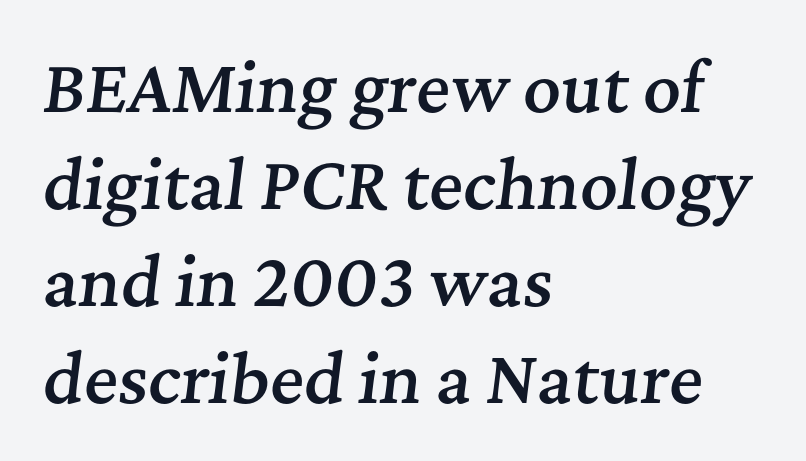
{"serif": "yes", "italic": "yes", "lean": "right", "slant_degrees": 7, "bold": "semi", "weight": "semibold", "width": "normal", "stroke_contrast": "medium", "x_height": "medium", "monospaced": "no", "underline": "no", "align": "left", "line_spacing": "normal", "line_spacing_ratio": 1.49, "letter_spacing": "normal", "letter_spacing_em": 0.0, "glyph_px": 65}
